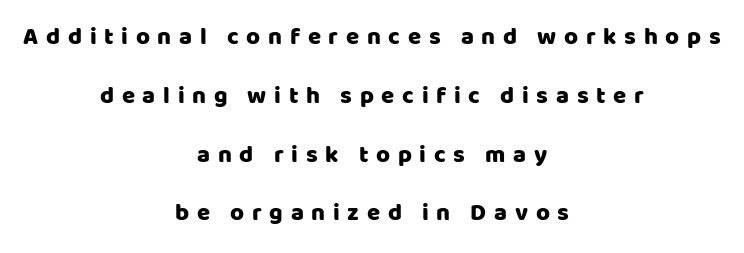
{"italic": "no", "underline": "no", "align": "center", "line_spacing": "loose", "line_spacing_ratio": 2.45, "letter_spacing": "wide", "letter_spacing_em": 0.32, "glyph_px": 24}
